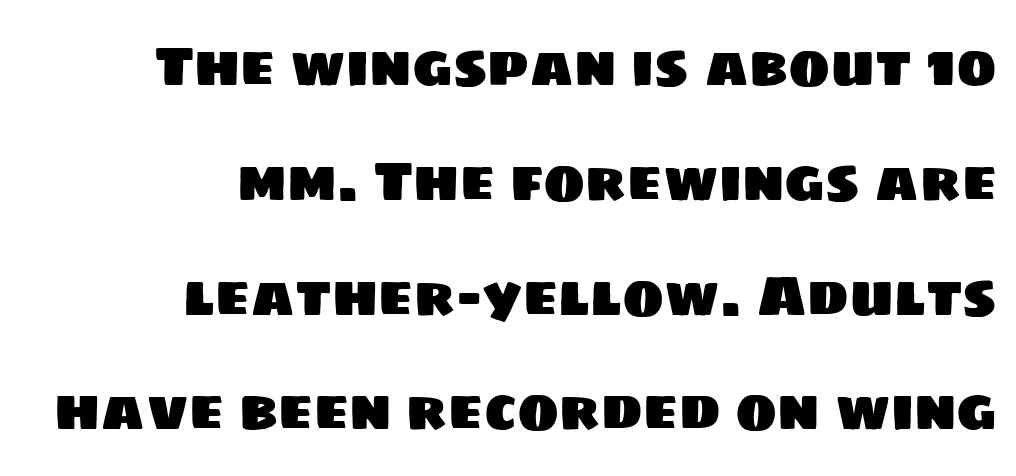
Q: Is the typeface a serif or a sans-serif typeface? A: Sans-serif.
Q: Is the text underlined? A: No.
Q: How is the paragraph aligned? A: Right-aligned.
Q: Is the spacing between letters normal or unusually wide? A: Normal.
Q: Is the spacing between lines tight, normal or loose? A: Loose.
Q: Width (condensed, normal, or wide)? A: Normal.
Q: Stroke contrast? A: Low.
Q: x-height? A: Large.
Q: Monospaced? A: No.
